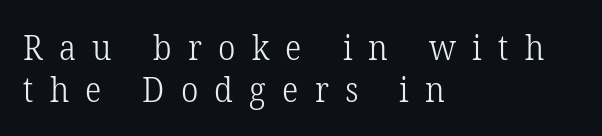
Proportional: the letters do not fall into vertical columns. Nope, not italic — everything's standing straight. This sample uses a serif face. The font sits on the lighter half of the weight spectrum, regular included. Decoration check: the copy has no underline. Visually the block forms a straight wall on the left and a jagged coastline on the right.
